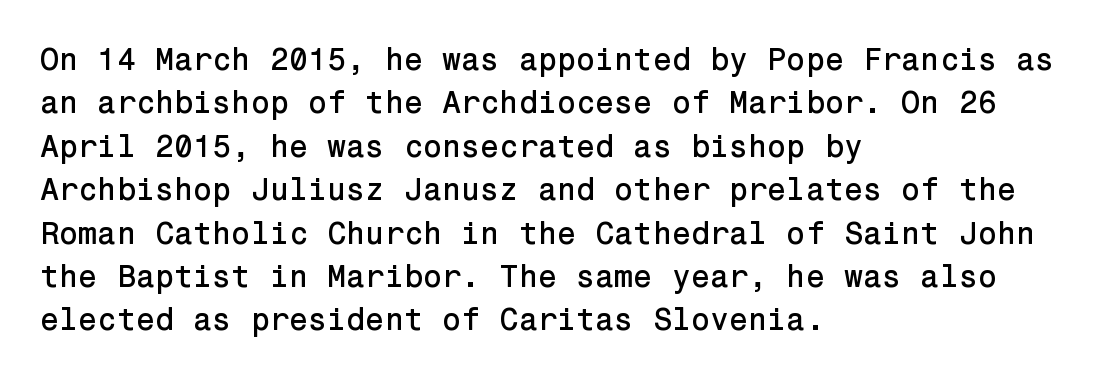
{"serif": "no", "italic": "no", "width": "normal", "stroke_contrast": "low", "x_height": "medium", "underline": "no", "align": "left", "line_spacing": "normal", "line_spacing_ratio": 1.4, "letter_spacing": "normal", "letter_spacing_em": 0.0, "glyph_px": 31}
